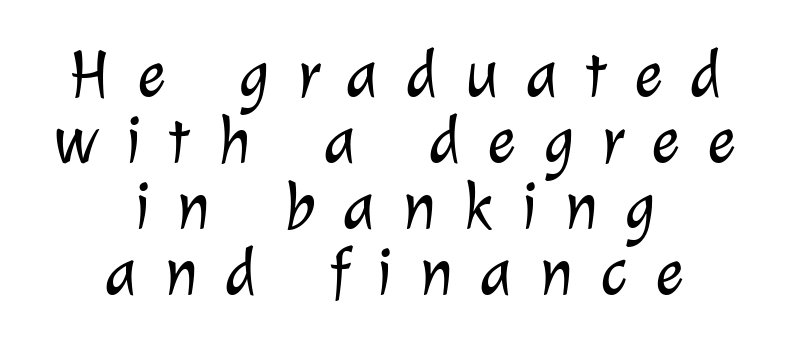
The image shows 68 px light sans-serif type; set centered, tight line spacing (0.97x), unusually wide letter spacing (+0.4 em), not underlined; low stroke contrast and a medium x-height.
